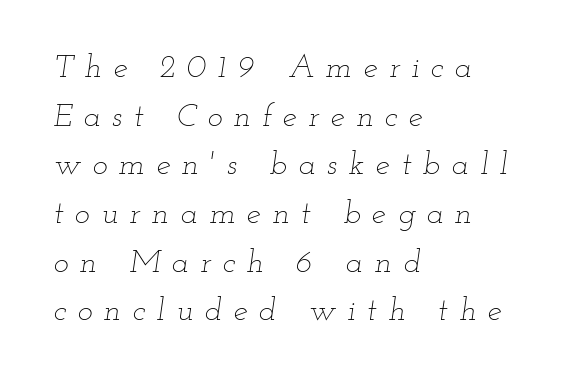
{"italic": "yes", "lean": "right", "slant_degrees": 12, "bold": "no", "weight": "thin", "width": "wide", "stroke_contrast": "low", "x_height": "small", "monospaced": "no", "underline": "no", "align": "left", "line_spacing": "normal", "line_spacing_ratio": 1.52, "letter_spacing": "wide", "letter_spacing_em": 0.36, "glyph_px": 32}
